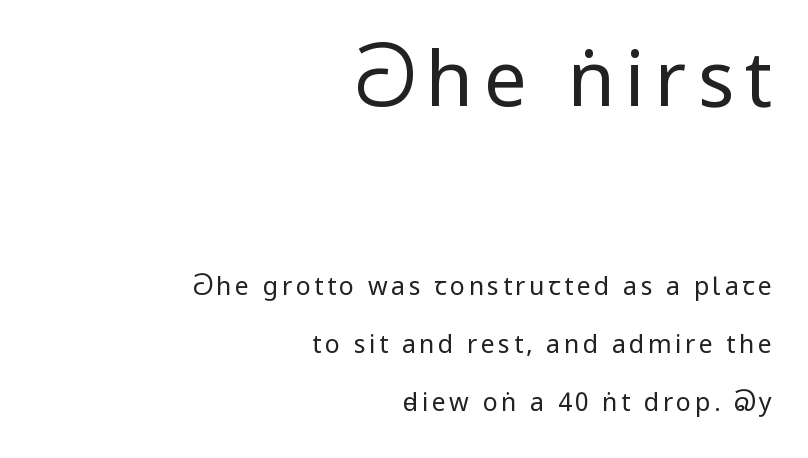
Q: Is the text bold? A: No.
Q: Is the text italic (slanted)? A: No, it is upright.
Q: Is the typeface a serif or a sans-serif typeface? A: Sans-serif.
Q: Is the text underlined? A: No.
Q: How is the paragraph aligned? A: Right-aligned.
Q: Is the spacing between lines tight, normal or loose? A: Loose.
Q: Which block of text is set in a larger size, the first (top) or the second (bottom)? A: The first (top) one.
Q: Width (condensed, normal, or wide)? A: Condensed.
Q: Stroke contrast? A: Low.
